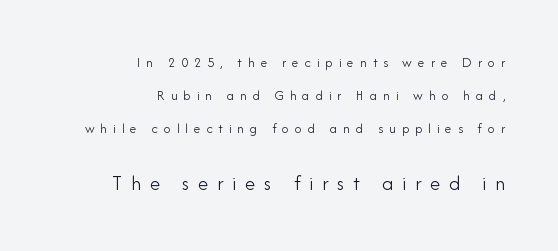
{"italic": "no", "bold": "no", "underline": "no", "align": "right", "line_spacing": "loose", "line_spacing_ratio": 2.37, "letter_spacing": "wide", "letter_spacing_em": 0.42, "larger_block": "second", "size_ratio": 1.5, "glyph_px": 21}
